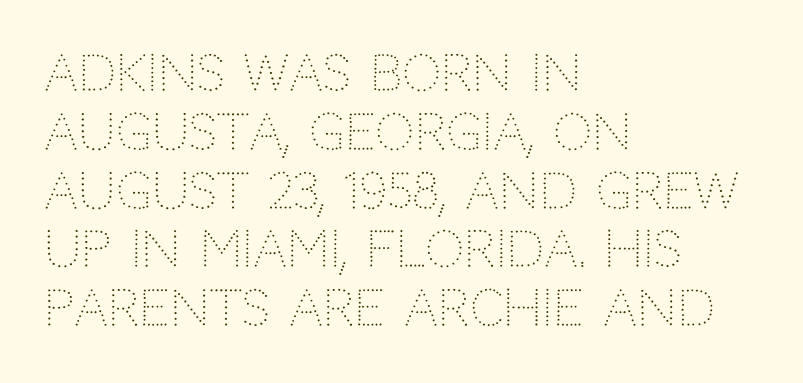
{"serif": "no", "italic": "no", "bold": "no", "weight": "light", "width": "normal", "stroke_contrast": "low", "x_height": "large", "monospaced": "no", "underline": "no", "align": "left", "line_spacing_ratio": 1.2, "letter_spacing": "normal", "letter_spacing_em": 0.0, "glyph_px": 49}
